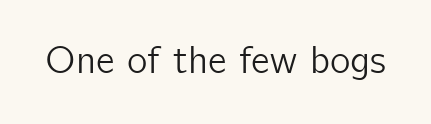
Vertical strokes here are truly vertical. Type without underlining. Here the designer chose a conventional face with non-uniform glyph widths. Font category for this specimen: sans-serif.
